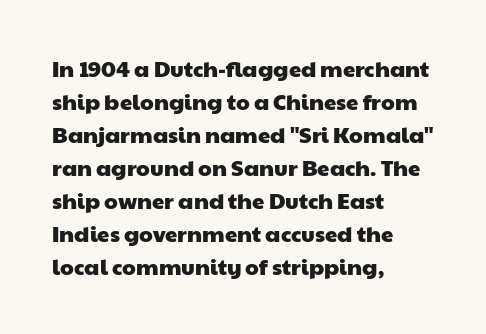
Short and long lines alike share a common starting point at left. Line spacing here is normal. Underline: absent. Observe the ordinary spacing: letters are neighbours, not strangers.
